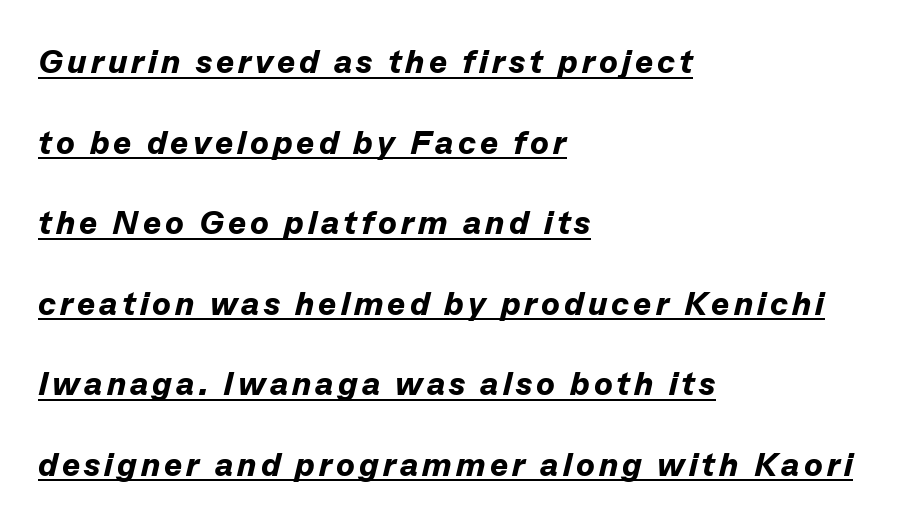
Q: Is the text bold? A: Yes.
Q: Is the text italic (slanted)? A: Yes, it leans right by about 13 degrees.
Q: Is the text underlined? A: Yes.
Q: How is the paragraph aligned? A: Left-aligned.
Q: Is the spacing between lines tight, normal or loose? A: Loose.
Q: Width (condensed, normal, or wide)? A: Normal.
Q: Stroke contrast? A: Low.
Q: x-height? A: Medium.
Q: Monospaced? A: No.
